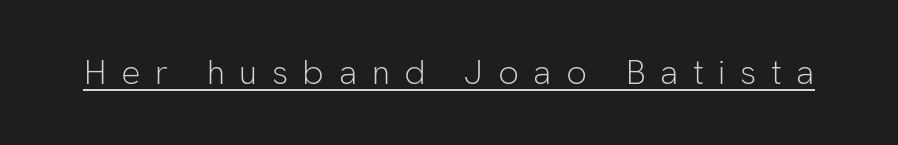
{"serif": "no", "italic": "no", "bold": "no", "weight": "light", "width": "normal", "stroke_contrast": "low", "x_height": "medium", "monospaced": "no", "underline": "yes", "letter_spacing": "wide", "letter_spacing_em": 0.43, "glyph_px": 34}
